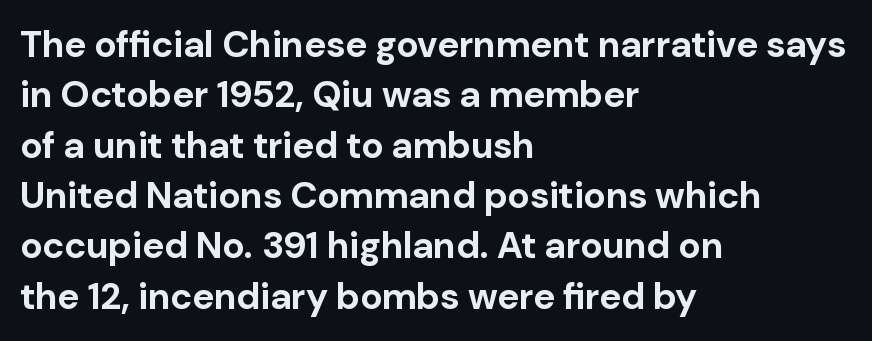
{"serif": "no", "italic": "no", "bold": "yes", "weight": "bold", "width": "normal", "stroke_contrast": "low", "x_height": "medium", "monospaced": "no", "underline": "no", "align": "left", "line_spacing": "normal", "line_spacing_ratio": 1.36, "letter_spacing": "normal", "letter_spacing_em": 0.0, "glyph_px": 37}
